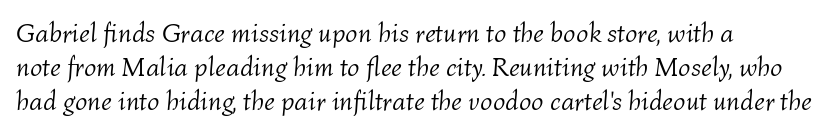
{"italic": "yes", "lean": "right", "slant_degrees": 4, "bold": "no", "underline": "no", "align": "left", "line_spacing": "normal", "line_spacing_ratio": 1.26, "letter_spacing": "normal", "letter_spacing_em": 0.0, "glyph_px": 27}
